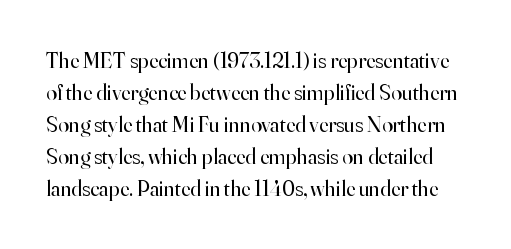
No chunkiness to these letters — they're not bold. Every character sits straight up, as roman type does. The lines sit at an ordinary, default distance from one another. The zone under the glyphs is completely vacant. Inter-character spacing is left at the font's built-in metrics.
